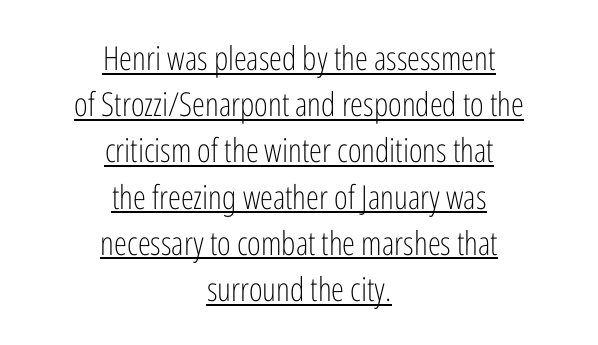
Both edges are ragged and mirror each other, which tells us the setting is centered. Line spacing here is normal. The characters display no serif detailing; their extremities are plain. Does extra space separate the letters? No, they use regular spacing.
